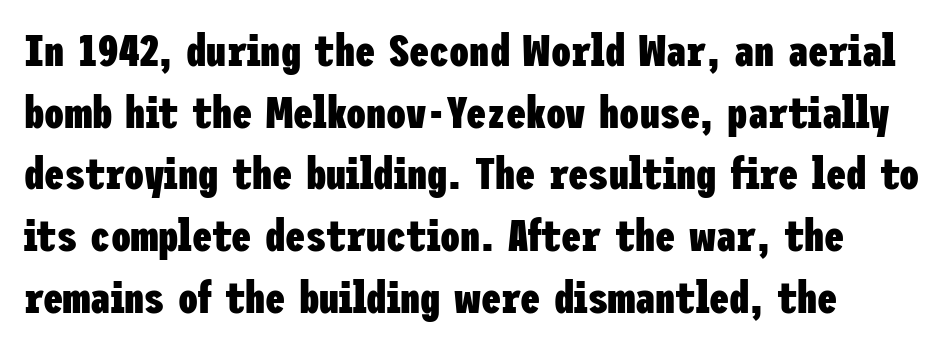
{"serif": "no", "italic": "no", "bold": "yes", "weight": "heavy", "width": "condensed", "stroke_contrast": "low", "x_height": "medium", "underline": "no", "align": "left", "line_spacing": "normal", "line_spacing_ratio": 1.37, "letter_spacing": "normal", "letter_spacing_em": 0.0, "glyph_px": 45}
